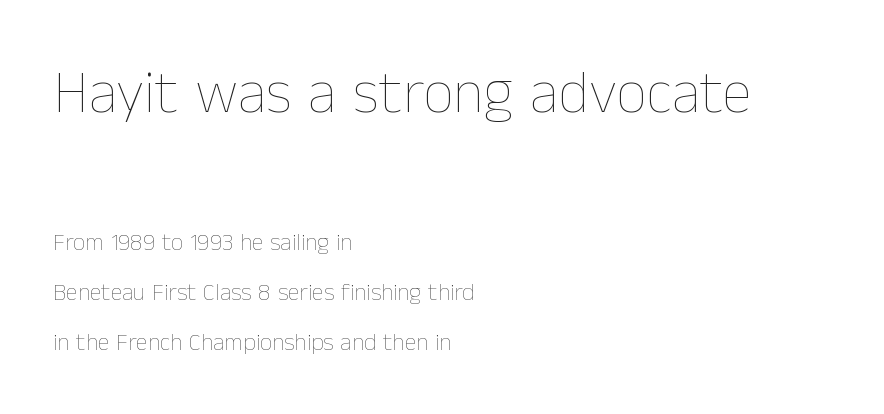
Teacher's note: observe the even left margin — that is flush-left alignment. The designer gave the opening block more size than the closing block. Is this a fixed-width face? No — the glyphs have proportional, varying widths. The strip under each line holds only bare page.
